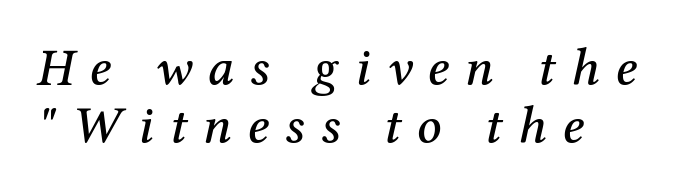
The designer dialed line spacing down below the default. Looks like regular typesetting: each glyph gets only the width it needs. Substantial extra tracking has been applied to these lines. The glyphs look as if they've been sheared to an angle.
